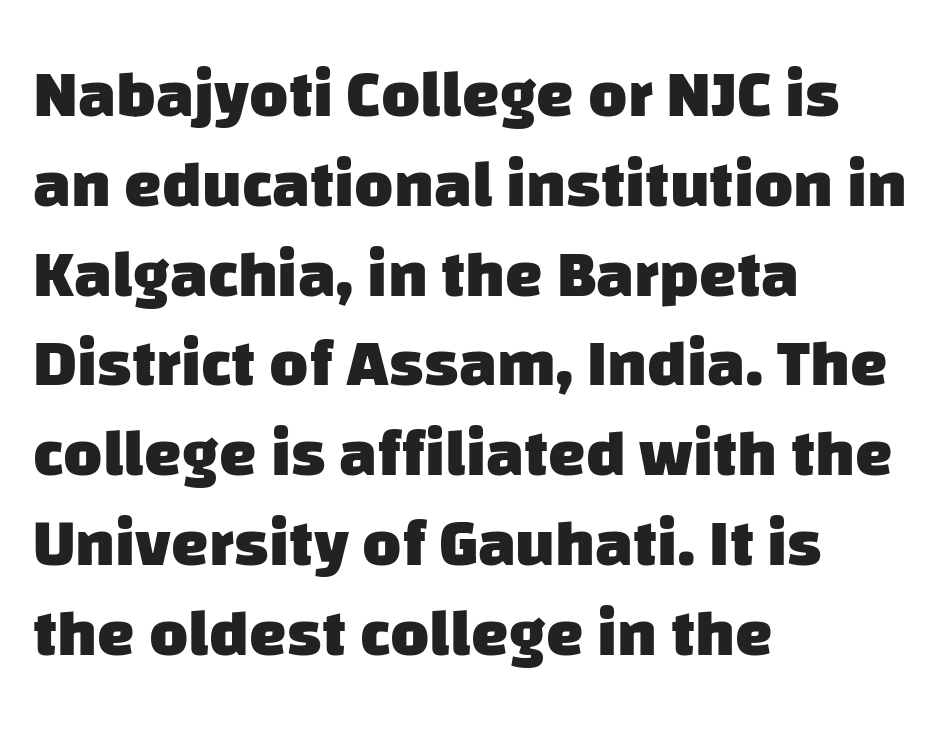
{"serif": "no", "bold": "yes", "weight": "heavy", "width": "normal", "stroke_contrast": "low", "x_height": "large", "monospaced": "no", "underline": "no", "align": "left", "line_spacing": "normal", "line_spacing_ratio": 1.34, "letter_spacing": "normal", "letter_spacing_em": 0.0, "glyph_px": 67}
